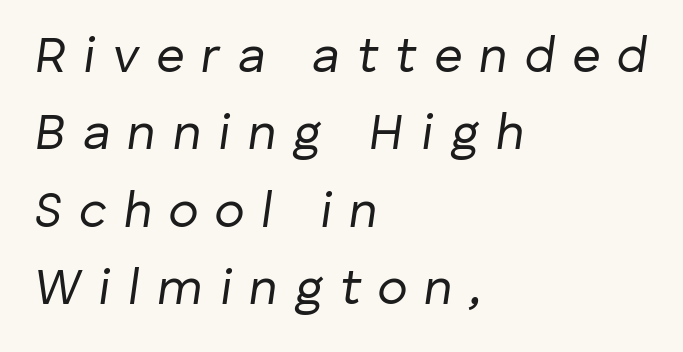
Q: Is the text bold? A: No.
Q: Is the text italic (slanted)? A: Yes, it leans right by about 8 degrees.
Q: Is the text underlined? A: No.
Q: How is the paragraph aligned? A: Left-aligned.
Q: Is the spacing between letters normal or unusually wide? A: Unusually wide.
Q: Is the spacing between lines tight, normal or loose? A: Normal.
Q: Width (condensed, normal, or wide)? A: Normal.
Q: Stroke contrast? A: Low.
Q: x-height? A: Medium.
Q: Monospaced? A: No.
